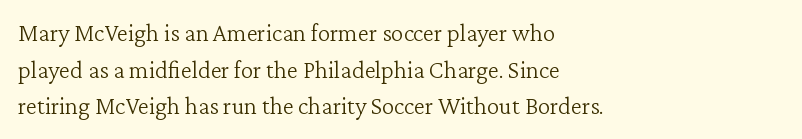
{"italic": "no", "bold": "no", "underline": "no", "align": "left", "line_spacing": "normal", "line_spacing_ratio": 1.47, "letter_spacing": "normal", "letter_spacing_em": 0.0, "glyph_px": 25}
